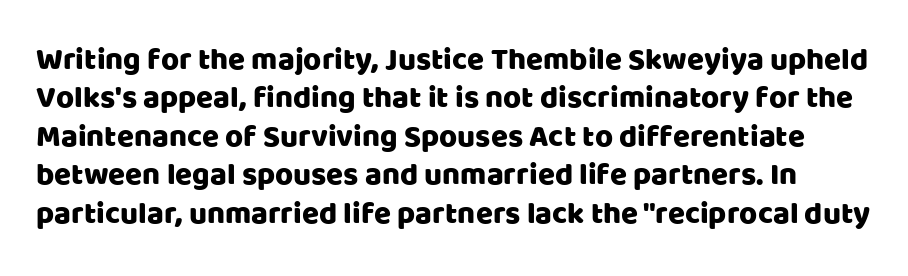
Each letter keeps its own natural width here, so spacing adapts to shape. The type is set solid horizontally, with unmodified tracking. Lines of text with bare space underneath. Unlike a traditional serif, this face leaves its strokes unadorned.
